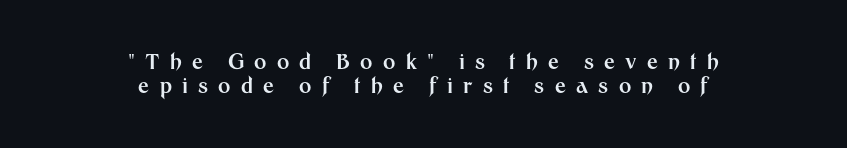
{"italic": "no", "bold": "yes", "underline": "no", "align": "center", "line_spacing_ratio": 1.16, "letter_spacing": "wide", "letter_spacing_em": 0.49, "glyph_px": 21}
